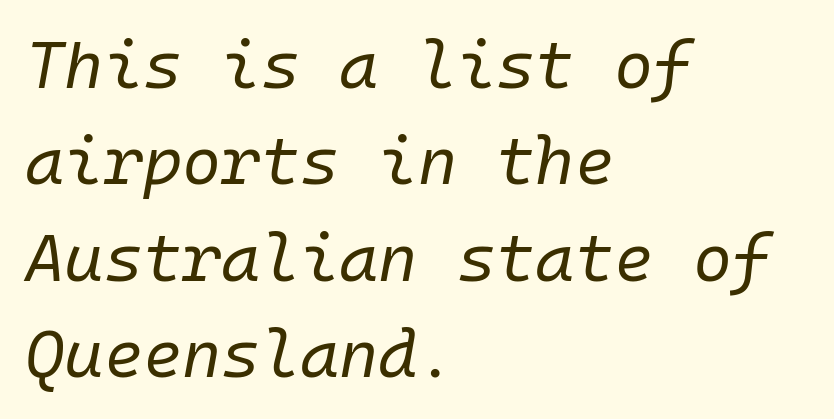
{"italic": "yes", "lean": "right", "slant_degrees": 10, "bold": "no", "weight": "regular", "width": "normal", "stroke_contrast": "low", "x_height": "medium", "monospaced": "yes", "underline": "no", "align": "left", "line_spacing": "normal", "line_spacing_ratio": 1.44, "letter_spacing": "normal", "letter_spacing_em": 0.0, "glyph_px": 67}
